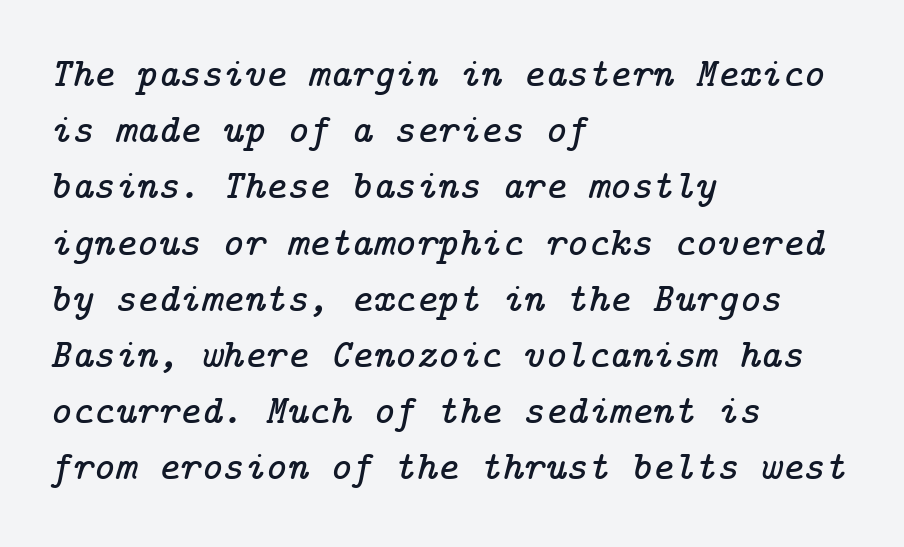
Q: Is the text italic (slanted)? A: Yes, it leans right by about 14 degrees.
Q: Is the typeface a serif or a sans-serif typeface? A: Serif.
Q: Is the text underlined? A: No.
Q: How is the paragraph aligned? A: Left-aligned.
Q: Is the spacing between letters normal or unusually wide? A: Normal.
Q: Is the spacing between lines tight, normal or loose? A: Normal.
Q: Width (condensed, normal, or wide)? A: Normal.
Q: Stroke contrast? A: Low.
Q: x-height? A: Medium.
